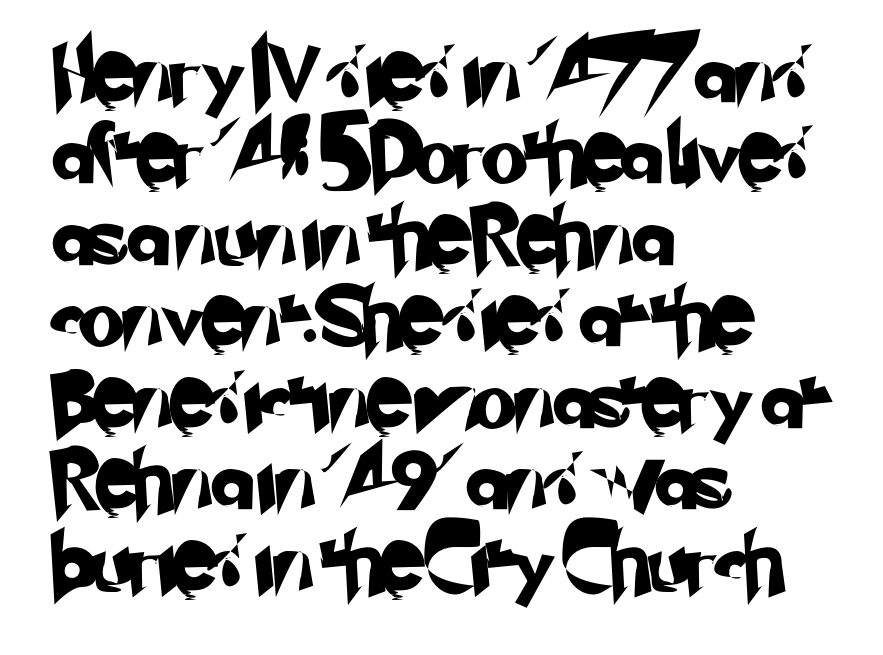
The type family on display is of the sans-serif kind. These lines are rendered in a variable-pitch font. The strip under each line holds only bare page. Evenly set lines give the paragraph a standard silhouette. Casual observation: everything's shoved over to the left. Spacing between characters is what you'd get straight out of the box.
